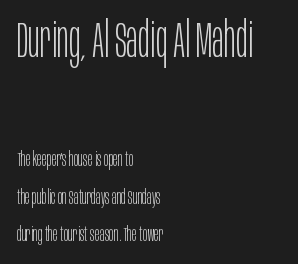
The image shows 50 px light, condensed sans-serif type, upright; set left-aligned, line spacing 1.87x, normal letter spacing, not underlined; the first (top) block is 2.5x larger; low stroke contrast and a large x-height.
